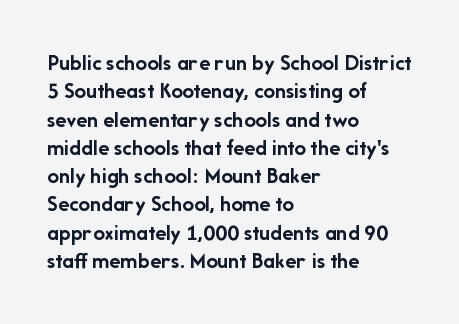
The image shows 23 px bold type, upright; set left-aligned, line spacing 1.23x, normal letter spacing, not underlined.
